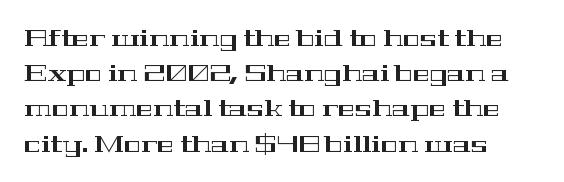
{"italic": "no", "underline": "no", "align": "left", "line_spacing": "normal", "line_spacing_ratio": 1.53, "letter_spacing": "normal", "letter_spacing_em": 0.0, "glyph_px": 23}
